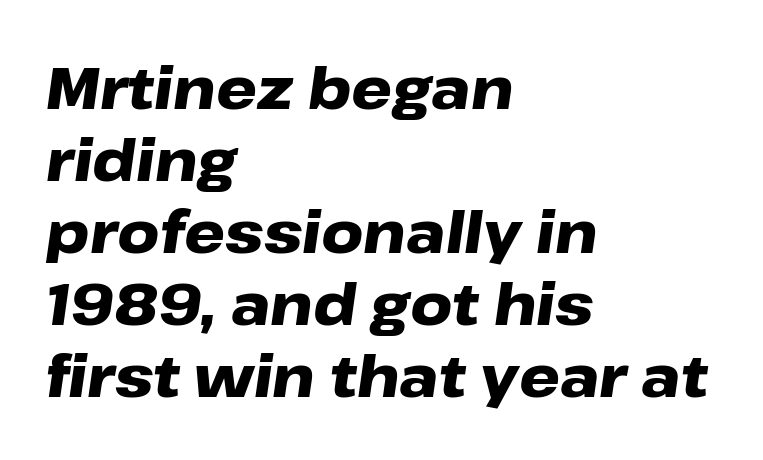
The strip under each line holds only bare page. This rendering leaves character spacing at its baseline value. Each letter keeps its own natural width here, so spacing adapts to shape. A dark, heavy texture on the line: the type is bold.
